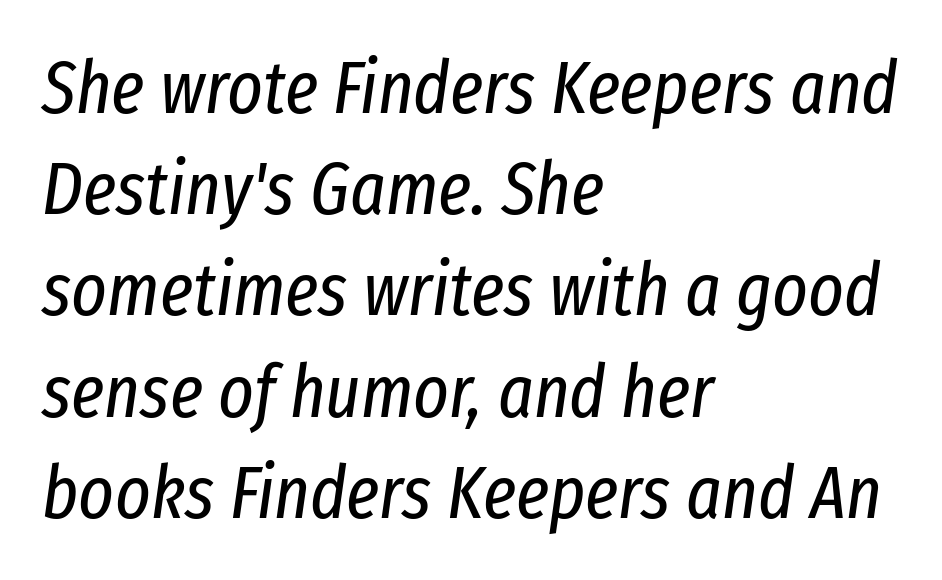
Q: Is the text bold? A: No.
Q: Is the text italic (slanted)? A: Yes, it leans right by about 8 degrees.
Q: Is the text underlined? A: No.
Q: How is the paragraph aligned? A: Left-aligned.
Q: Is the spacing between letters normal or unusually wide? A: Normal.
Q: Is the spacing between lines tight, normal or loose? A: Normal.
Q: Width (condensed, normal, or wide)? A: Condensed.
Q: Stroke contrast? A: Low.
Q: x-height? A: Medium.
Q: Monospaced? A: No.
